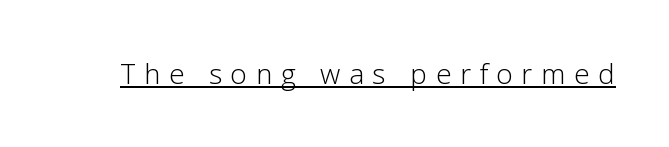
The image shows 28 px light sans-serif type, upright; set unusually wide letter spacing (+0.31 em), underlined; low stroke contrast and a medium x-height.
